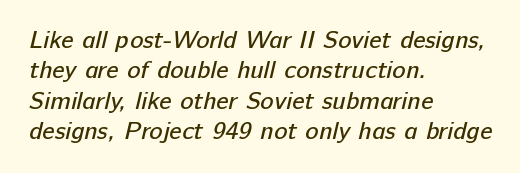
The image shows 25 px text type; set left-aligned, line spacing 1.22x, normal letter spacing, not underlined.
